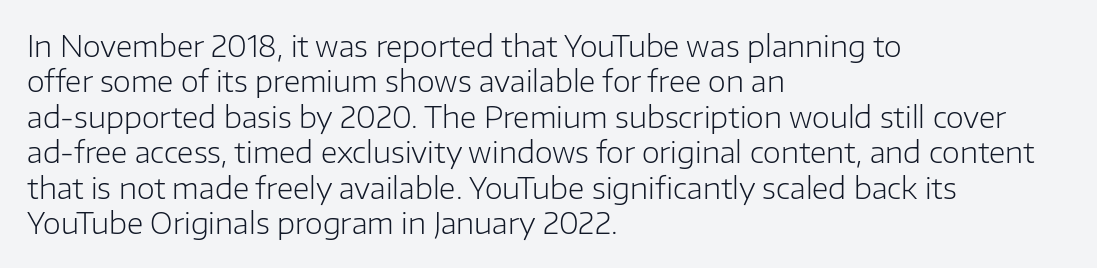
The rag falls on the right side of this text block. The passage shown is typeset with a sans-serif family. Do the letters lean? They stand straight. The gap between lines stays unmarked. Is this a fixed-width face? No — the glyphs have proportional, varying widths.
